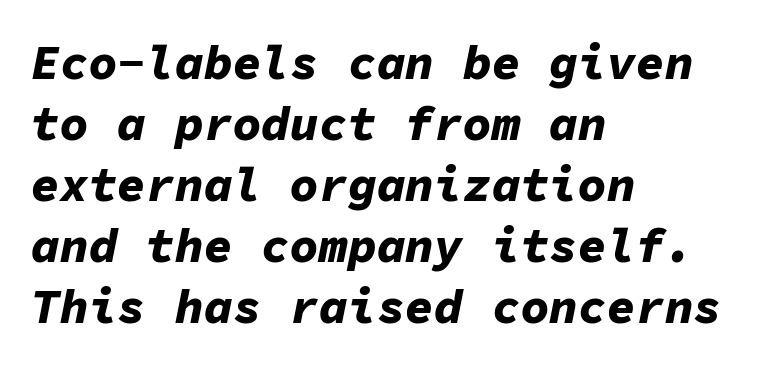
The image shows 48 px bold type, italic (leaning right), monospaced; set left-aligned, normal line spacing (1.27x), normal letter spacing, not underlined; low stroke contrast and a medium x-height.
